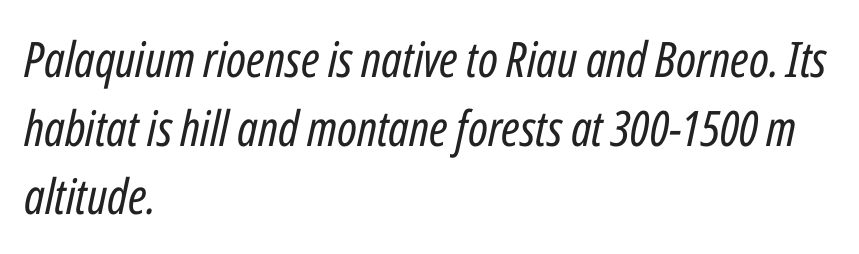
Q: Is the text bold? A: No.
Q: Is the text italic (slanted)? A: Yes, it leans right by about 12 degrees.
Q: Is the text underlined? A: No.
Q: How is the paragraph aligned? A: Left-aligned.
Q: Is the spacing between letters normal or unusually wide? A: Normal.
Q: Is the spacing between lines tight, normal or loose? A: Normal.
Q: Width (condensed, normal, or wide)? A: Condensed.
Q: Stroke contrast? A: Low.
Q: x-height? A: Medium.
Q: Monospaced? A: No.
